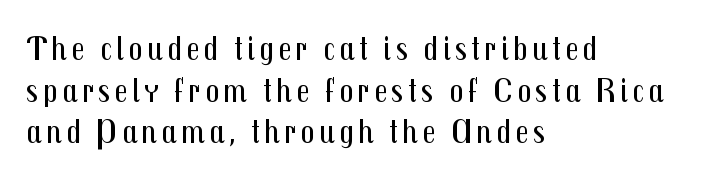
The rendering shows plain stroke endings on the letterforms — a sans-serif design. Decoration check: the copy has no underline. Character widths vary here, with narrow letters taking less room than wide ones. The typography opts for an upright posture over an oblique one.
